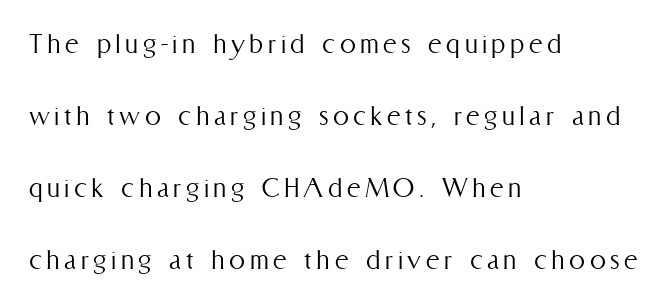
The image shows 32 px light, condensed type, upright; set left-aligned, loose line spacing (2.25x), not underlined; medium stroke contrast and a medium x-height.
